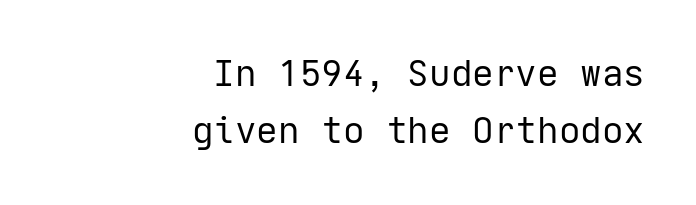
Examine the stroke ends and you'll find no serifs. No italicization has been applied; the sample stays upright. Observe the ordinary spacing: letters are neighbours, not strangers. The face looks like a standard text weight, possibly lighter.
